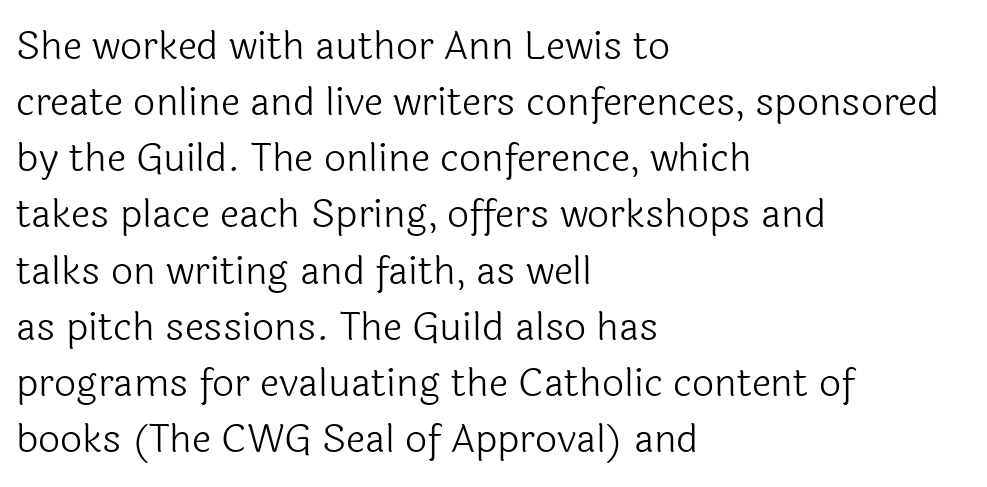
Glance below the letters and you will spot only blank space. The line-height multiplier appears to be the usual default. Counters stay open thanks to moderate or lighter strokes. Each line starts at the same left margin while the right side varies. The font's upright variant was chosen for this text.
